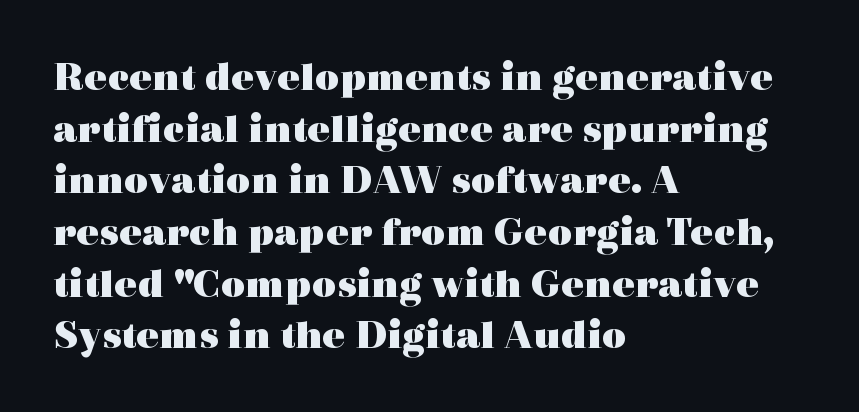
{"serif": "yes", "italic": "no", "bold": "yes", "weight": "heavy", "width": "wide", "x_height": "medium", "monospaced": "no", "underline": "no", "align": "left", "line_spacing_ratio": 1.23, "letter_spacing": "normal", "letter_spacing_em": 0.0, "glyph_px": 42}
